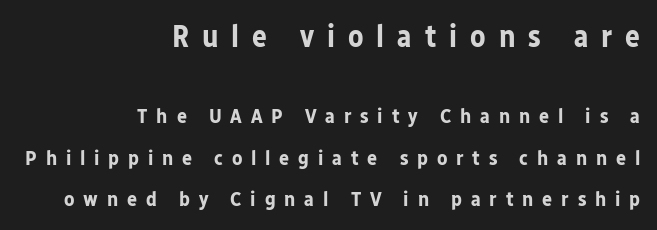
A flush-right, rag-left setting is used for this passage. The lettering holds an erect, upright posture throughout. A typesetter would call this proportional, since set widths differ per character. Students, note that the glyphs here are deliberately spaced far apart. A clean baseline with only descenders dipping below it.
